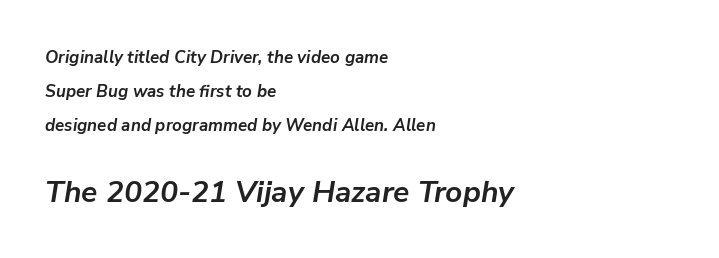
The image shows 30 px semibold type, italic (leaning right); set left-aligned, loose line spacing (2.0x), normal letter spacing, not underlined; the second (bottom) block is 1.76x larger; low stroke contrast and a medium x-height.
